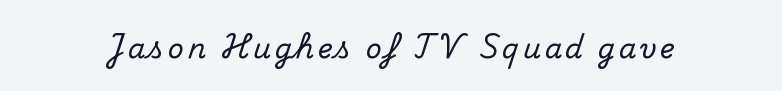
Q: Is the text italic (slanted)? A: Yes.
Q: Is the typeface a serif or a sans-serif typeface? A: Serif.
Q: Is the text underlined? A: No.
Q: Width (condensed, normal, or wide)? A: Normal.
Q: Stroke contrast? A: Medium.
Q: x-height? A: Small.
Q: Monospaced? A: No.
